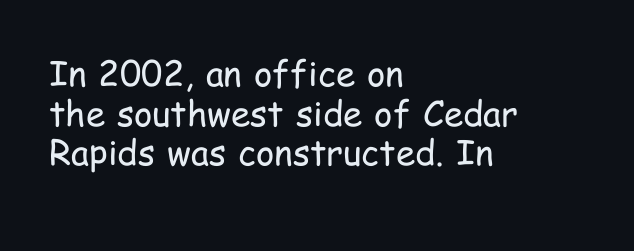
No italicization has been applied; the sample stays upright. The horizontal fit of the characters is conventional and even. Notice how the passage keeps a crisp vertical edge on the left only. Font category for this specimen: sans-serif. The block of text is dense from top to bottom, with scant space between rows.
